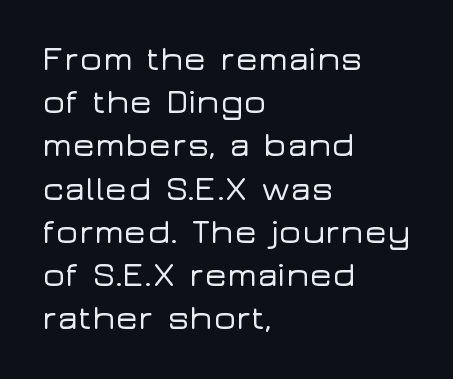
Q: Is the text italic (slanted)? A: No, it is upright.
Q: Is the typeface a serif or a sans-serif typeface? A: Sans-serif.
Q: Is the text underlined? A: No.
Q: How is the paragraph aligned? A: Left-aligned.
Q: Is the spacing between letters normal or unusually wide? A: Normal.
Q: Is the spacing between lines tight, normal or loose? A: Normal.
Q: Width (condensed, normal, or wide)? A: Wide.
Q: Stroke contrast? A: Low.
Q: x-height? A: Medium.
Q: Monospaced? A: No.
